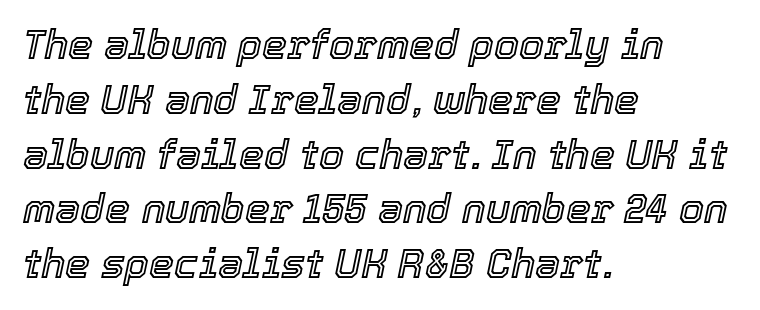
Q: Is the text italic (slanted)? A: Yes, it leans right by about 12 degrees.
Q: Is the text underlined? A: No.
Q: How is the paragraph aligned? A: Left-aligned.
Q: Is the spacing between letters normal or unusually wide? A: Normal.
Q: Is the spacing between lines tight, normal or loose? A: Normal.
Q: Width (condensed, normal, or wide)? A: Normal.
Q: x-height? A: Medium.
Q: Monospaced? A: No.
